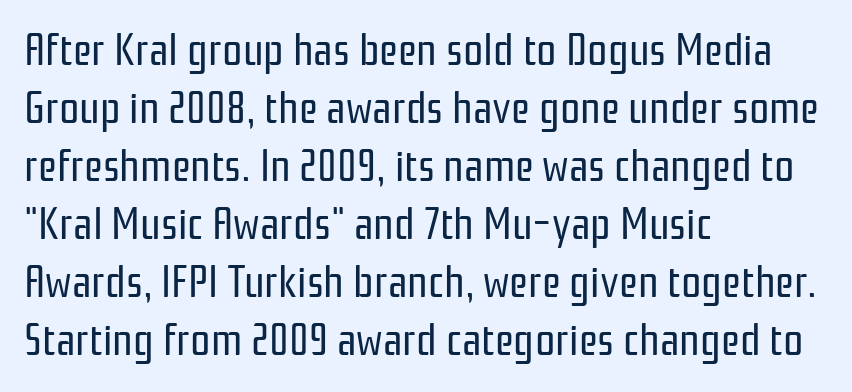
Q: Is the text bold? A: No.
Q: Is the text italic (slanted)? A: No, it is upright.
Q: Is the typeface a serif or a sans-serif typeface? A: Sans-serif.
Q: Is the text underlined? A: No.
Q: How is the paragraph aligned? A: Left-aligned.
Q: Is the spacing between letters normal or unusually wide? A: Normal.
Q: Is the spacing between lines tight, normal or loose? A: Normal.
Q: Width (condensed, normal, or wide)? A: Condensed.
Q: Stroke contrast? A: Low.
Q: x-height? A: Medium.
Q: Monospaced? A: No.
